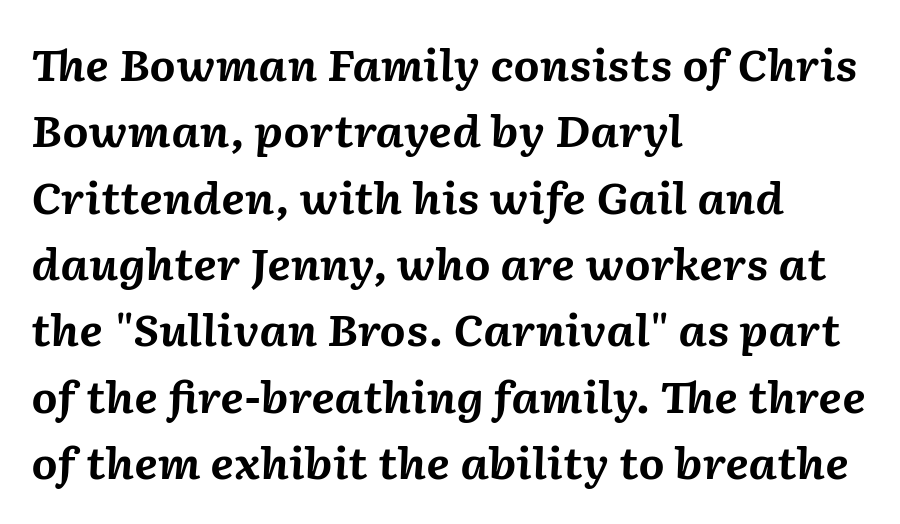
{"italic": "yes", "lean": "right", "slant_degrees": 2, "bold": "yes", "weight": "bold", "width": "normal", "stroke_contrast": "medium", "x_height": "medium", "monospaced": "no", "underline": "no", "align": "left", "line_spacing": "normal", "line_spacing_ratio": 1.58, "letter_spacing": "normal", "letter_spacing_em": 0.0, "glyph_px": 42}
